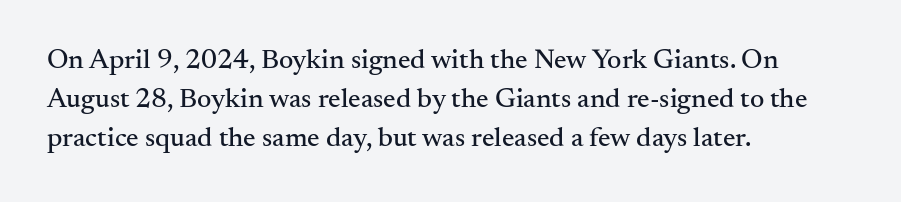
{"serif": "yes", "italic": "no", "width": "normal", "stroke_contrast": "medium", "x_height": "small", "monospaced": "no", "underline": "no", "align": "left", "line_spacing": "normal", "line_spacing_ratio": 1.4, "letter_spacing": "normal", "letter_spacing_em": 0.0, "glyph_px": 28}
